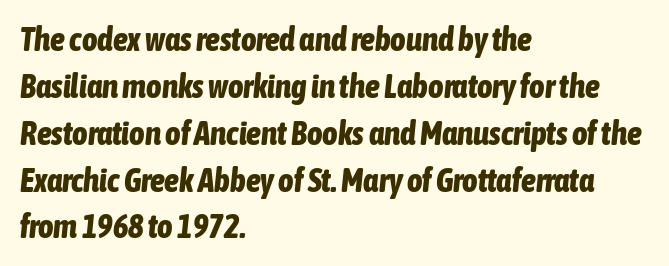
Q: Is the text bold? A: Yes.
Q: Is the text italic (slanted)? A: Yes, it leans right by about 6 degrees.
Q: Is the text underlined? A: No.
Q: How is the paragraph aligned? A: Left-aligned.
Q: Is the spacing between letters normal or unusually wide? A: Normal.
Q: Is the spacing between lines tight, normal or loose? A: Normal.
Q: Width (condensed, normal, or wide)? A: Condensed.
Q: Stroke contrast? A: Low.
Q: x-height? A: Medium.
Q: Monospaced? A: No.
